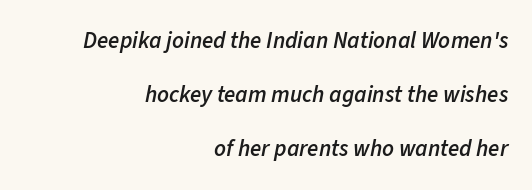
The image shows 23 px text type, italic (leaning right); set right-aligned, loose line spacing (2.34x), normal letter spacing, not underlined.
